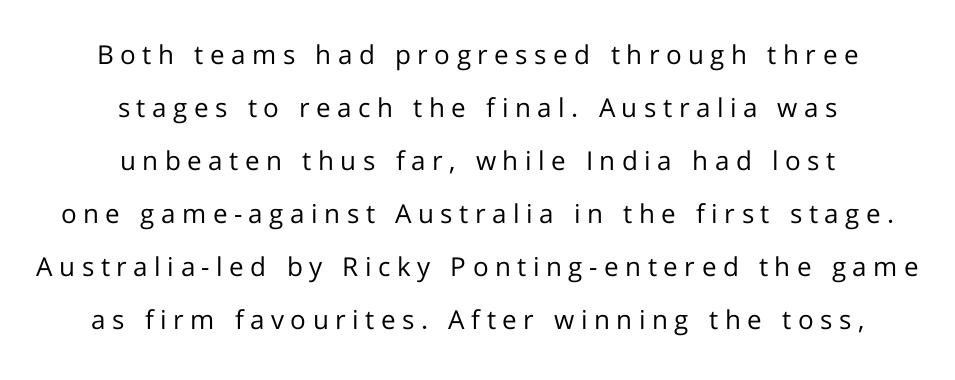
{"italic": "no", "bold": "no", "underline": "no", "align": "center", "line_spacing": "loose", "line_spacing_ratio": 2.04, "letter_spacing": "wide", "letter_spacing_em": 0.25, "glyph_px": 26}
